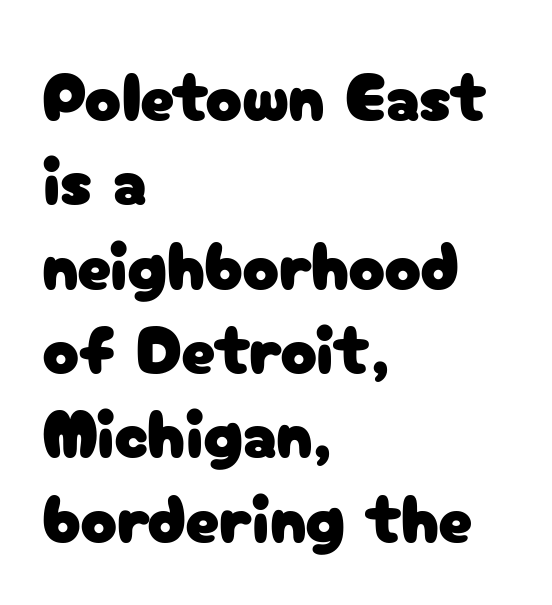
The image shows 68 px sans-serif type, upright; set left-aligned, line spacing 1.24x, normal letter spacing, not underlined; low stroke contrast and a medium x-height.
